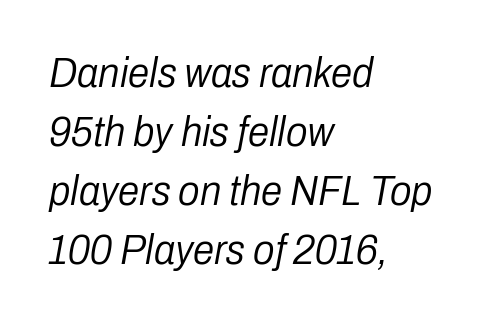
Q: Is the text bold? A: No.
Q: Is the text italic (slanted)? A: Yes, it leans right by about 10 degrees.
Q: Is the text underlined? A: No.
Q: How is the paragraph aligned? A: Left-aligned.
Q: Is the spacing between letters normal or unusually wide? A: Normal.
Q: Is the spacing between lines tight, normal or loose? A: Normal.
Q: Width (condensed, normal, or wide)? A: Condensed.
Q: Stroke contrast? A: Low.
Q: x-height? A: Medium.
Q: Monospaced? A: No.
